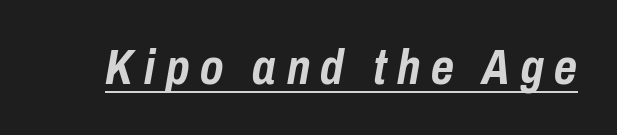
Q: Is the text bold? A: Yes.
Q: Is the text italic (slanted)? A: Yes, it leans right by about 10 degrees.
Q: Is the text underlined? A: Yes.
Q: Is the spacing between letters normal or unusually wide? A: Unusually wide.
Q: Width (condensed, normal, or wide)? A: Condensed.
Q: Stroke contrast? A: Low.
Q: x-height? A: Medium.
Q: Monospaced? A: No.
